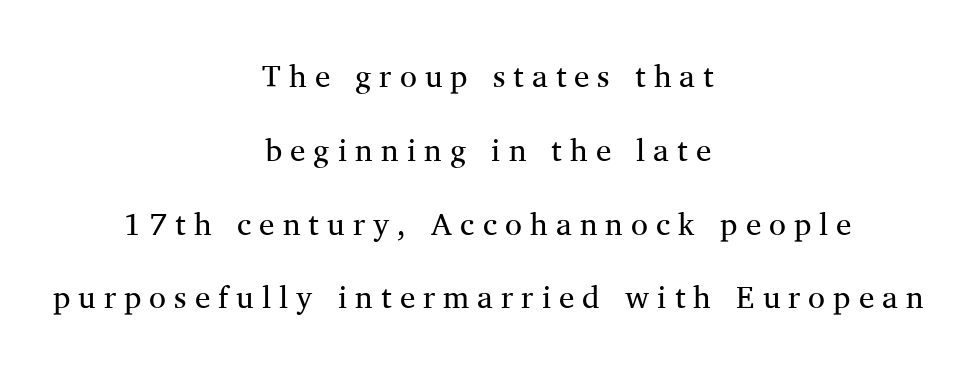
The image shows 31 px regular-weight serif type, upright; set centered, loose line spacing (2.38x), unusually wide letter spacing (+0.26 em), not underlined; medium stroke contrast and a medium x-height.
